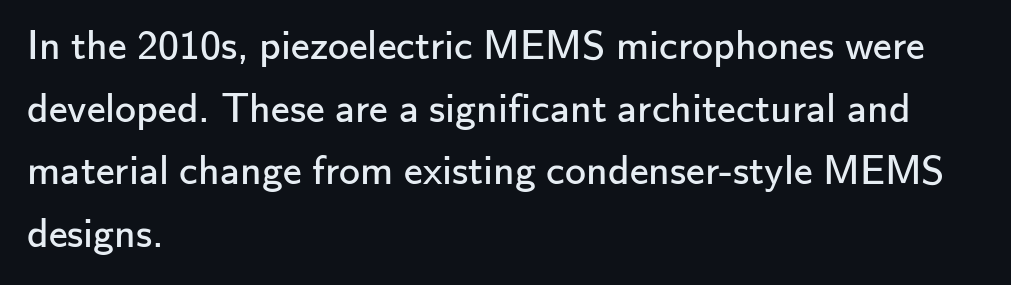
Q: Is the text bold? A: No.
Q: Is the text italic (slanted)? A: No, it is upright.
Q: Is the typeface a serif or a sans-serif typeface? A: Sans-serif.
Q: Is the text underlined? A: No.
Q: How is the paragraph aligned? A: Left-aligned.
Q: Is the spacing between letters normal or unusually wide? A: Normal.
Q: Is the spacing between lines tight, normal or loose? A: Normal.
Q: Width (condensed, normal, or wide)? A: Normal.
Q: Stroke contrast? A: Low.
Q: x-height? A: Small.
Q: Monospaced? A: No.
